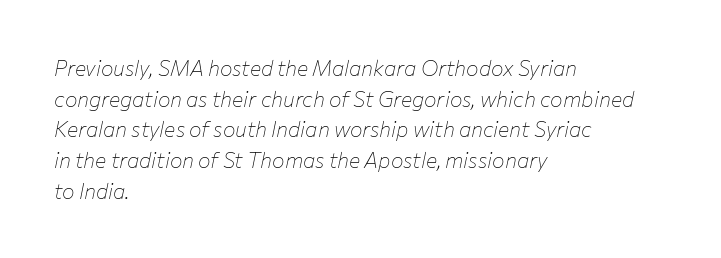
Q: Is the text bold? A: No.
Q: Is the text italic (slanted)? A: Yes, it leans right by about 12 degrees.
Q: Is the text underlined? A: No.
Q: How is the paragraph aligned? A: Left-aligned.
Q: Is the spacing between letters normal or unusually wide? A: Normal.
Q: Is the spacing between lines tight, normal or loose? A: Normal.
